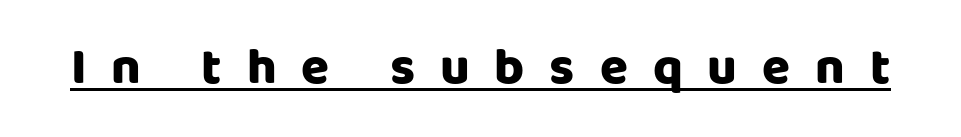
Q: Is the text bold? A: Yes.
Q: Is the text italic (slanted)? A: No, it is upright.
Q: Is the typeface a serif or a sans-serif typeface? A: Sans-serif.
Q: Is the text underlined? A: Yes.
Q: Is the spacing between letters normal or unusually wide? A: Unusually wide.
Q: Width (condensed, normal, or wide)? A: Normal.
Q: Stroke contrast? A: Low.
Q: x-height? A: Large.
Q: Monospaced? A: No.
